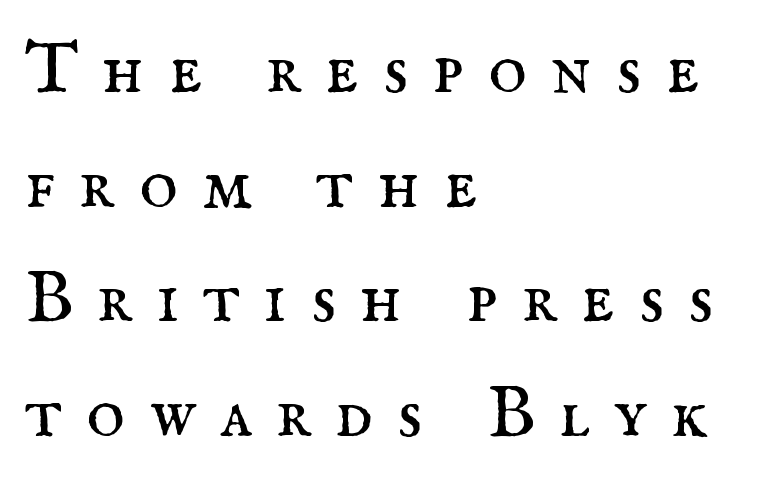
Q: Is the text bold? A: No.
Q: Is the text italic (slanted)? A: No, it is upright.
Q: Is the typeface a serif or a sans-serif typeface? A: Serif.
Q: Is the text underlined? A: No.
Q: How is the paragraph aligned? A: Left-aligned.
Q: Is the spacing between letters normal or unusually wide? A: Unusually wide.
Q: Is the spacing between lines tight, normal or loose? A: Normal.
Q: Width (condensed, normal, or wide)? A: Normal.
Q: Stroke contrast? A: Medium.
Q: x-height? A: Small.
Q: Monospaced? A: No.
